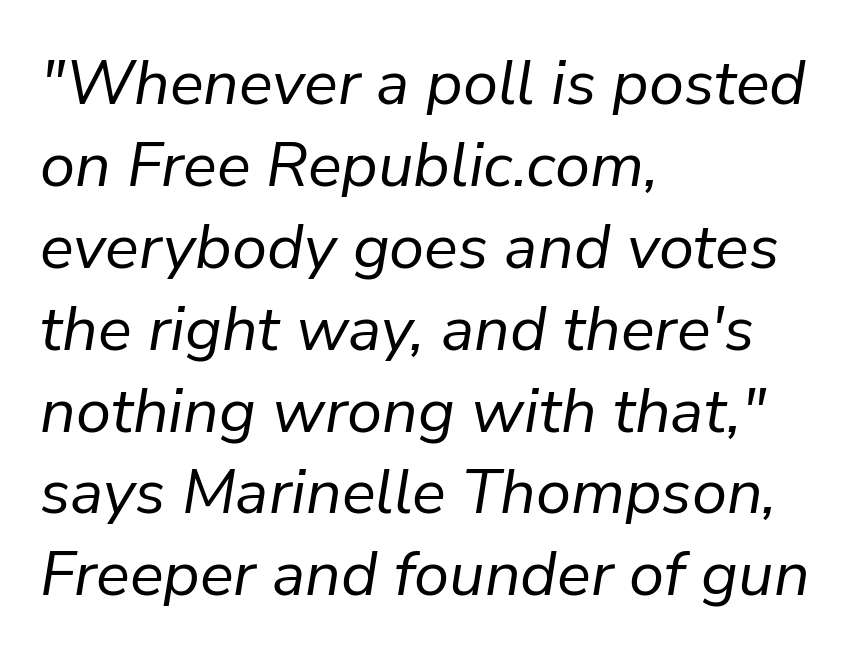
Q: Is the text bold? A: No.
Q: Is the text italic (slanted)? A: Yes, it leans right by about 9 degrees.
Q: Is the text underlined? A: No.
Q: How is the paragraph aligned? A: Left-aligned.
Q: Is the spacing between letters normal or unusually wide? A: Normal.
Q: Is the spacing between lines tight, normal or loose? A: Normal.
Q: Width (condensed, normal, or wide)? A: Normal.
Q: Stroke contrast? A: Low.
Q: x-height? A: Medium.
Q: Monospaced? A: No.
